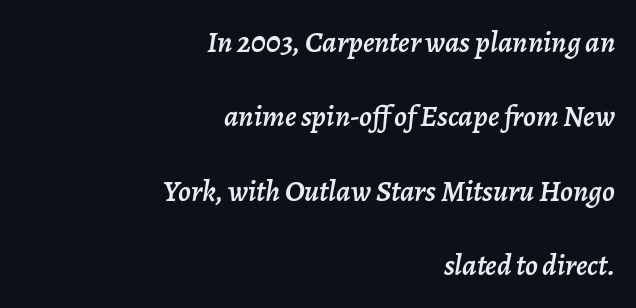
Q: Is the text italic (slanted)? A: Yes, it leans right by about 7 degrees.
Q: Is the text underlined? A: No.
Q: How is the paragraph aligned? A: Right-aligned.
Q: Is the spacing between letters normal or unusually wide? A: Normal.
Q: Is the spacing between lines tight, normal or loose? A: Loose.
Q: Width (condensed, normal, or wide)? A: Normal.
Q: Stroke contrast? A: Low.
Q: x-height? A: Medium.
Q: Monospaced? A: No.
